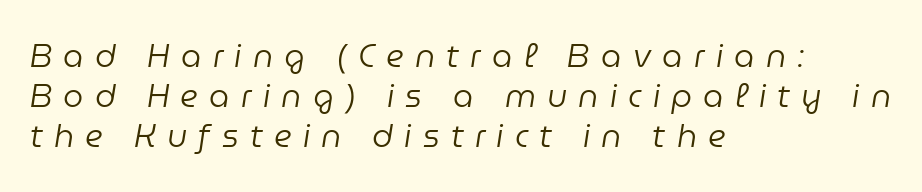
Typeset ragged right — the left edge is the straight one. Observe the wide spacing: letters keep a clear distance from each other. Evenly set lines give the paragraph a standard silhouette. It's the slanting kind of type. Ink coverage per letter is moderate at most.
